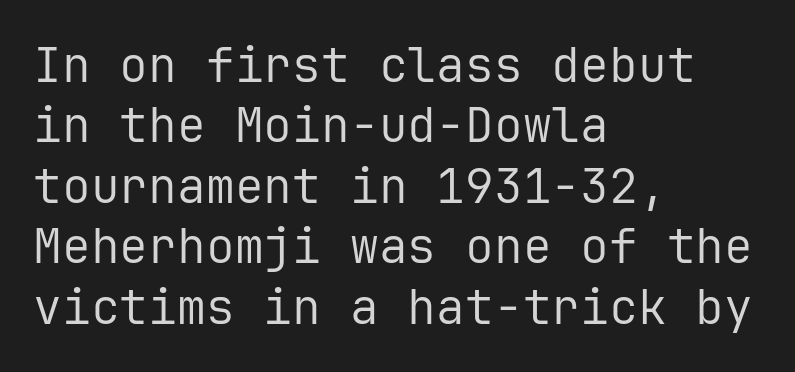
Q: Is the text bold? A: No.
Q: Is the text italic (slanted)? A: No, it is upright.
Q: Is the typeface a serif or a sans-serif typeface? A: Sans-serif.
Q: Is the text underlined? A: No.
Q: How is the paragraph aligned? A: Left-aligned.
Q: Is the spacing between letters normal or unusually wide? A: Normal.
Q: Is the spacing between lines tight, normal or loose? A: Normal.
Q: Width (condensed, normal, or wide)? A: Normal.
Q: Stroke contrast? A: Low.
Q: x-height? A: Medium.
Q: Monospaced? A: Yes.
